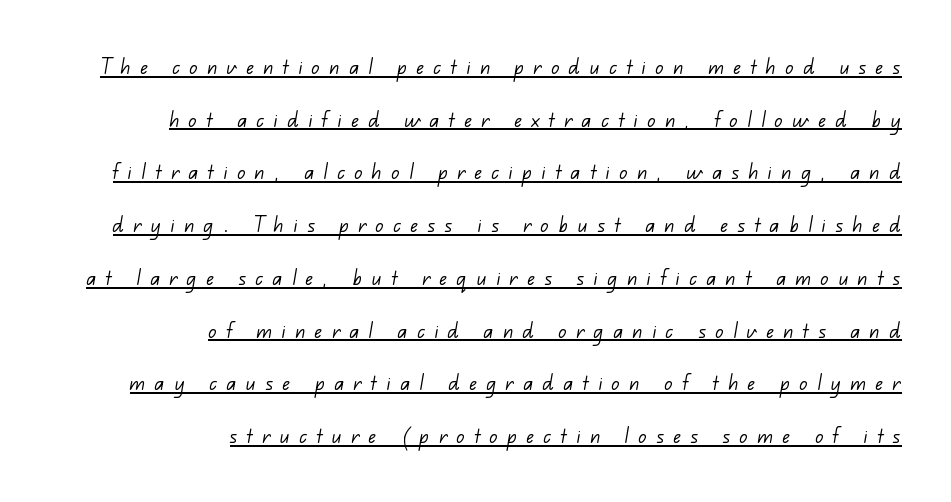
The image shows 25 px text type; set right-aligned, loose line spacing (2.11x), unusually wide letter spacing (+0.38 em), underlined.
